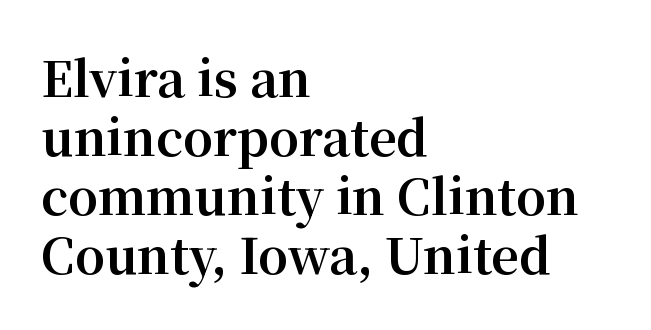
The image shows 48 px bold serif type, upright; set left-aligned, line spacing 1.23x, normal letter spacing, not underlined; medium stroke contrast and a medium x-height.
